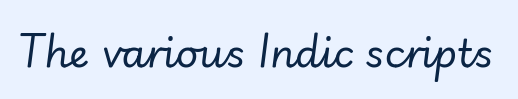
The image shows 39 px regular-weight type, italic (leaning right); set normal letter spacing, not underlined; low stroke contrast and a small x-height.
